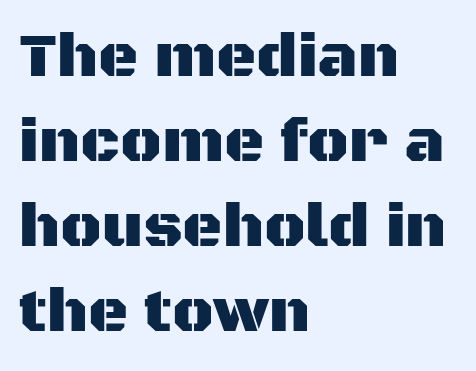
Q: Is the text italic (slanted)? A: No, it is upright.
Q: Is the typeface a serif or a sans-serif typeface? A: Sans-serif.
Q: Is the text underlined? A: No.
Q: How is the paragraph aligned? A: Left-aligned.
Q: Is the spacing between letters normal or unusually wide? A: Normal.
Q: Is the spacing between lines tight, normal or loose? A: Normal.
Q: Width (condensed, normal, or wide)? A: Normal.
Q: Stroke contrast? A: Medium.
Q: x-height? A: Large.
Q: Monospaced? A: No.
